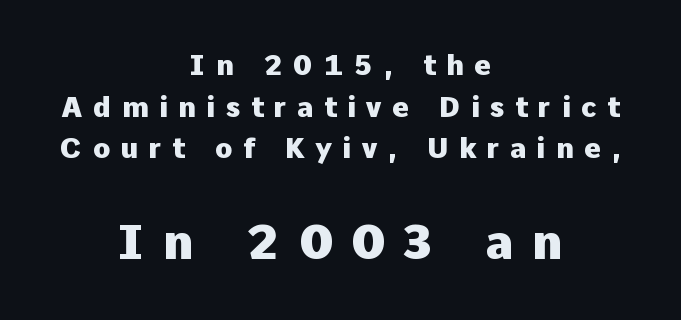
Is there any slant? The stems are plumb. This block has exactly the height ordinary leading produces. Stroke thickness is high; the sample reads as a true bold. The face used here is rendered with a markedly widened letterfit. Nobody drew a line under any word here.
